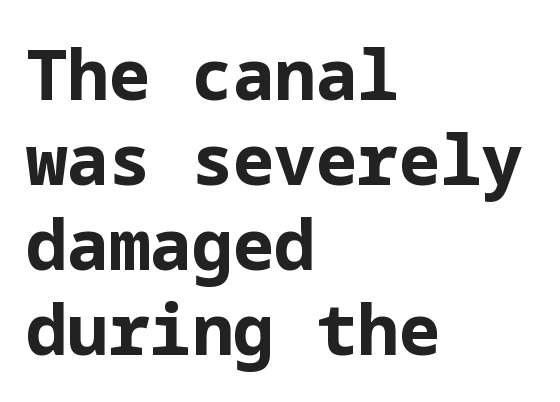
No feet cap the strokes, marking this as sans-serif type. Which margin do the lines hug? The left one — the right edge is uneven. Nope, not italic — everything's standing straight. Notice how thick the strokes are: this is what a full bold looks like. The foot of each line stays bare and open. Default kerning and tracking; the words read as compact shapes.
